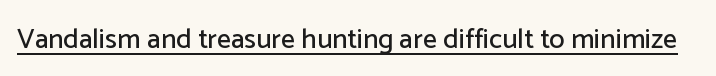
Each line of the rendering has a horizontal stroke beneath the glyphs. The letterforms sit shoulder to shoulder at normal distance. If you drew a line through each stem, it would be perfectly vertical. Nope, no serifs anywhere on these letters. This sample has the flowing, uneven cadence of proportional lettering.
